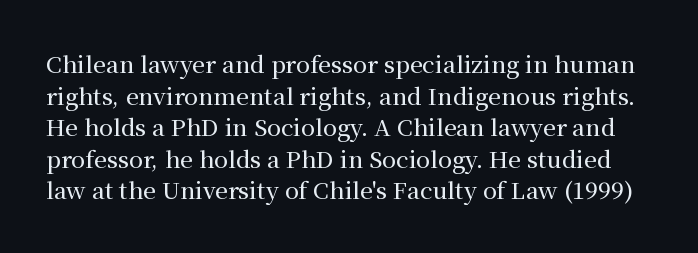
{"italic": "no", "underline": "no", "line_spacing": "normal", "line_spacing_ratio": 1.37, "letter_spacing": "normal", "letter_spacing_em": 0.0, "glyph_px": 23}
